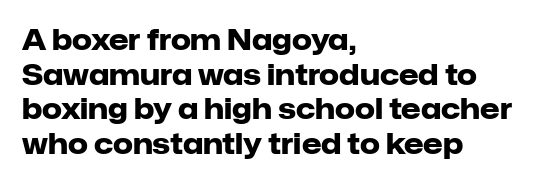
The image shows 28 px heavy sans-serif type, upright; set left-aligned, line spacing 1.24x, normal letter spacing, not underlined; low stroke contrast and a medium x-height.
